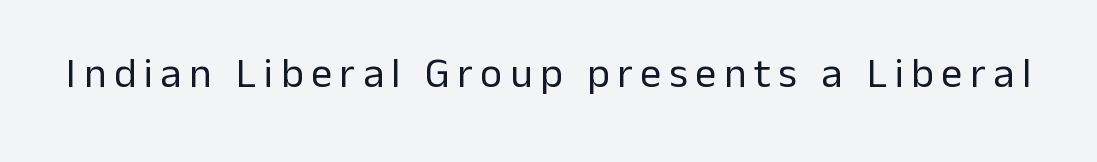
No italicization has been applied; the sample stays upright. Do the characters align in a grid? No, the font is proportional. Vertical stems look standard width or narrower in stroke. Has an underline been added? It has not. The rendering shows plain stroke endings on the letterforms — a sans-serif design.
